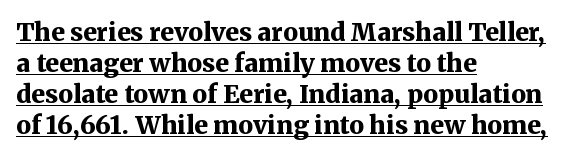
The image shows 25 px bold type, upright; set left-aligned, line spacing 1.24x, normal letter spacing, underlined.
